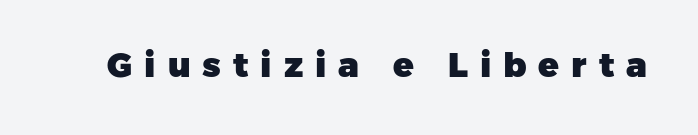
Substantial extra tracking has been applied to these lines. Thick stems and heavy bowls — unmistakably bold. This sample uses a sans-serif face. A typesetter would call this proportional, since set widths differ per character. Underline: absent.
